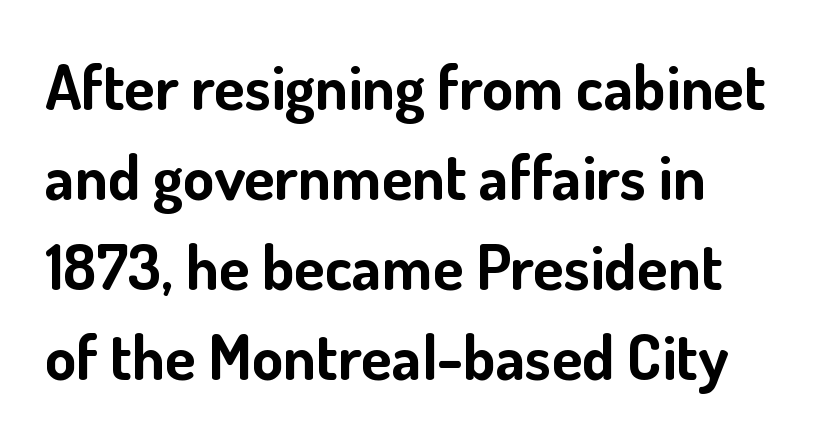
The image shows 63 px bold sans-serif type, upright; set normal line spacing (1.43x), normal letter spacing, not underlined; low stroke contrast and a small x-height.
